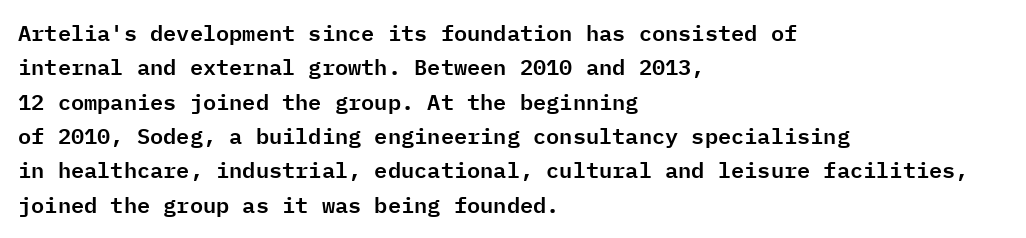
The image shows 22 px text type, upright; set left-aligned, normal line spacing (1.56x), normal letter spacing, not underlined.
